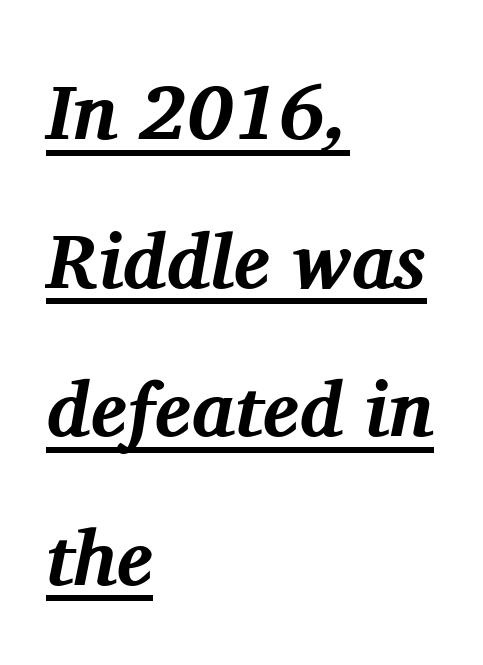
Emphasis is given by a line drawn under the lettering. Look at the tracking — it's just the regular setting, nothing added. Honestly, the rows look like they've been pulled way apart. Here the designer chose a conventional face with non-uniform glyph widths. The face used here is seriffed, in the tradition of book romans. Does the weight exceed regular? Yes, all the way to bold.
